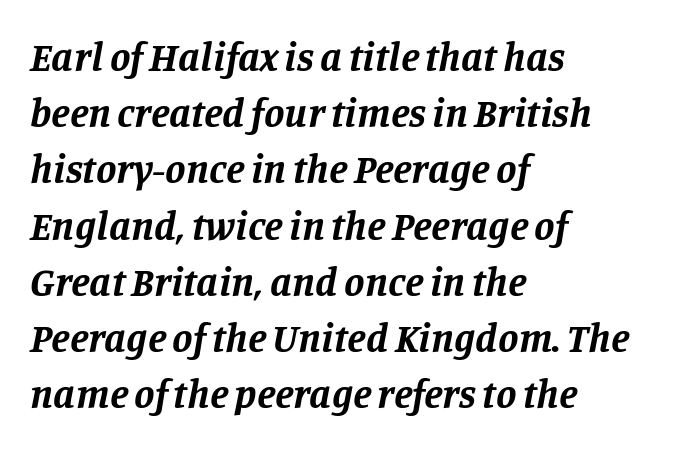
Q: Is the text bold? A: Yes.
Q: Is the text italic (slanted)? A: Yes, it leans right by about 11 degrees.
Q: Is the typeface a serif or a sans-serif typeface? A: Serif.
Q: Is the text underlined? A: No.
Q: How is the paragraph aligned? A: Left-aligned.
Q: Is the spacing between letters normal or unusually wide? A: Normal.
Q: Is the spacing between lines tight, normal or loose? A: Normal.
Q: Width (condensed, normal, or wide)? A: Normal.
Q: Stroke contrast? A: Low.
Q: x-height? A: Large.
Q: Monospaced? A: No.
